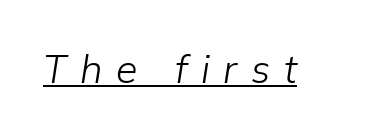
{"italic": "yes", "lean": "right", "slant_degrees": 9, "bold": "no", "weight": "light", "width": "normal", "stroke_contrast": "low", "x_height": "medium", "monospaced": "no", "underline": "yes", "letter_spacing": "wide", "letter_spacing_em": 0.35, "glyph_px": 39}
